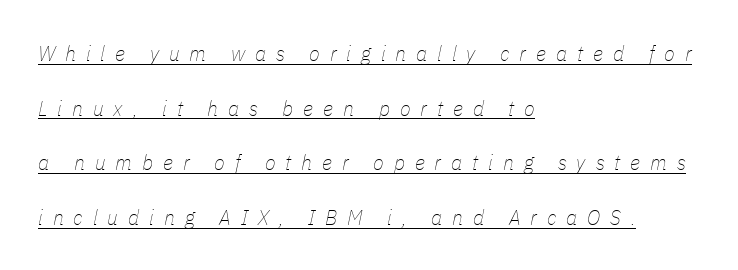
{"italic": "yes", "lean": "right", "slant_degrees": 11, "bold": "no", "underline": "yes", "align": "left", "line_spacing": "loose", "line_spacing_ratio": 2.48, "letter_spacing": "wide", "letter_spacing_em": 0.45, "glyph_px": 22}
